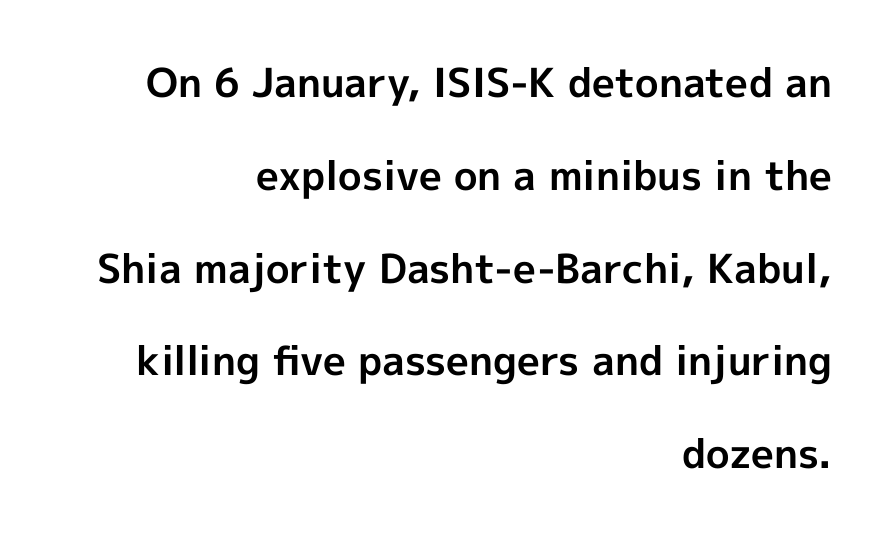
The image shows 40 px bold sans-serif type, upright; set right-aligned, loose line spacing (2.32x), normal letter spacing, not underlined; a medium x-height.
